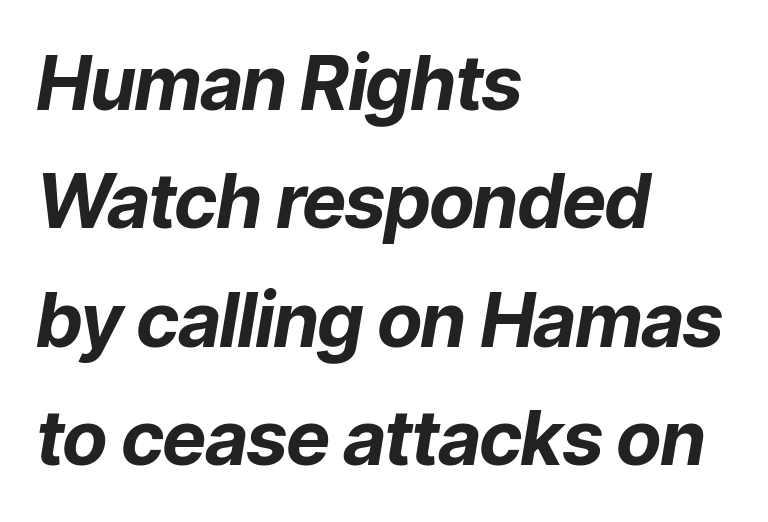
The image shows 75 px bold type, italic (leaning right); set left-aligned, normal line spacing (1.58x), normal letter spacing, not underlined; low stroke contrast and a medium x-height.
